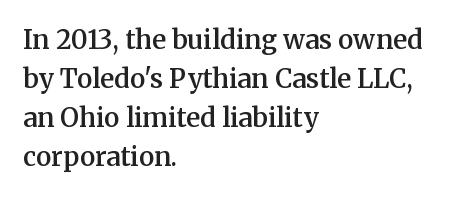
{"italic": "no", "bold": "semi", "underline": "no", "align": "left", "line_spacing": "normal", "line_spacing_ratio": 1.5, "letter_spacing": "normal", "letter_spacing_em": 0.0, "glyph_px": 26}
